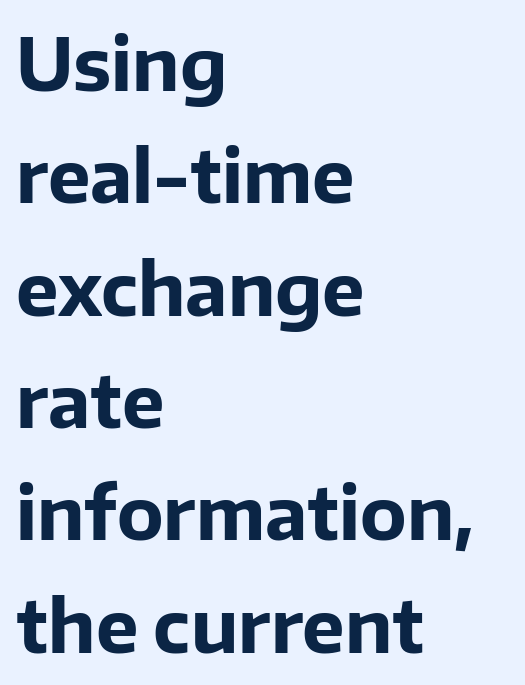
{"serif": "no", "italic": "no", "bold": "yes", "weight": "bold", "width": "normal", "stroke_contrast": "low", "x_height": "medium", "monospaced": "no", "underline": "no", "align": "left", "line_spacing": "normal", "line_spacing_ratio": 1.56, "letter_spacing": "normal", "letter_spacing_em": 0.0, "glyph_px": 72}
